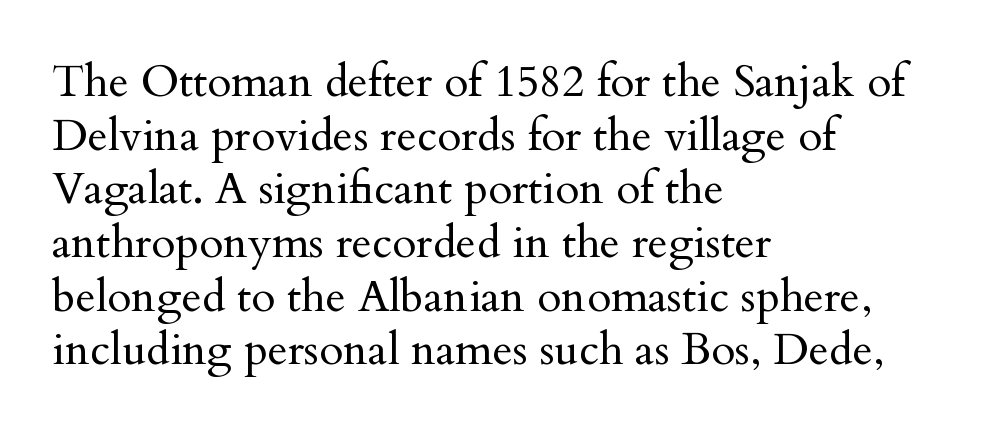
{"serif": "yes", "italic": "no", "bold": "no", "weight": "regular", "width": "normal", "stroke_contrast": "medium", "x_height": "small", "monospaced": "no", "underline": "no", "align": "left", "line_spacing_ratio": 1.22, "letter_spacing": "normal", "letter_spacing_em": 0.0, "glyph_px": 44}
